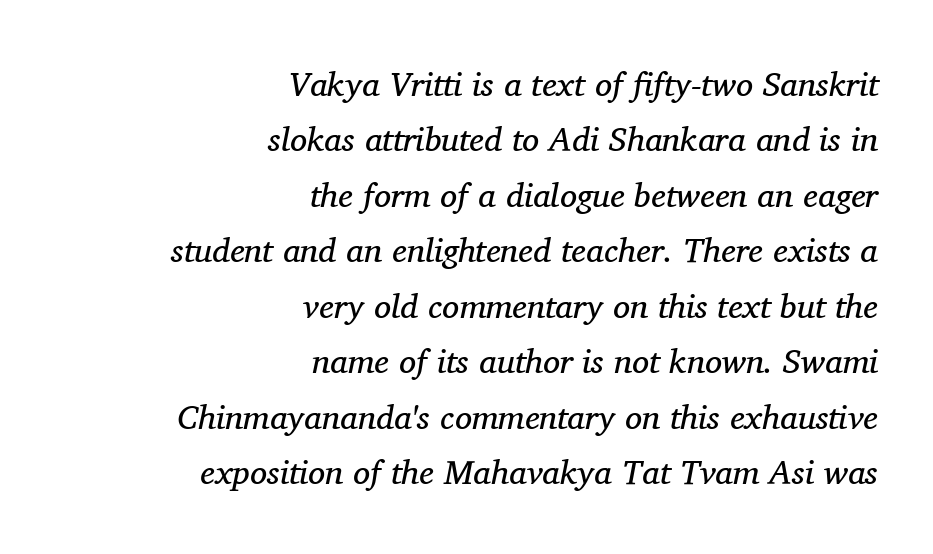
These lines were composed using italics. This rendering features lettering with no underline. Is the stroke heavy? The answer is a plain regular-or-lighter. The typesetter chose a ragged-left arrangement here. A typesetter would call this proportional, since set widths differ per character. Caption: standard tracking, unaltered.
